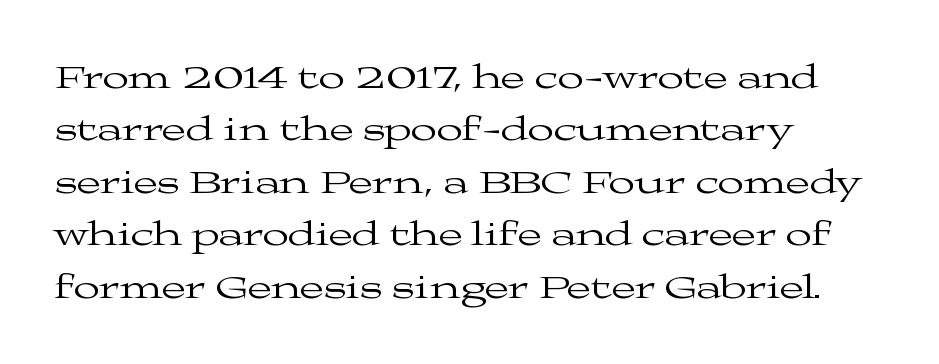
{"serif": "yes", "italic": "no", "bold": "no", "weight": "regular", "width": "wide", "stroke_contrast": "medium", "x_height": "medium", "monospaced": "no", "underline": "no", "align": "left", "line_spacing": "normal", "line_spacing_ratio": 1.5, "letter_spacing": "normal", "letter_spacing_em": 0.0, "glyph_px": 35}
